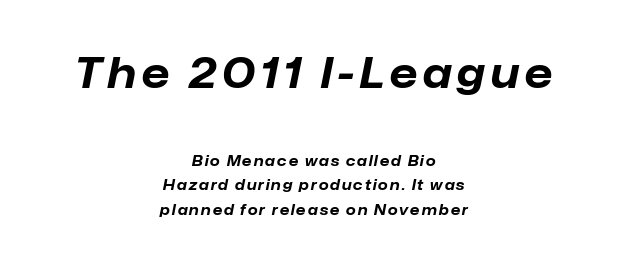
Caption: upper text group enlarged, lower text group reduced. You could not count columns in this text — the font is proportionally spaced. Each line is balanced around a shared central axis. Bold? Absolutely — the strokes are thick and heavy. Underlining? Definitely not there.
